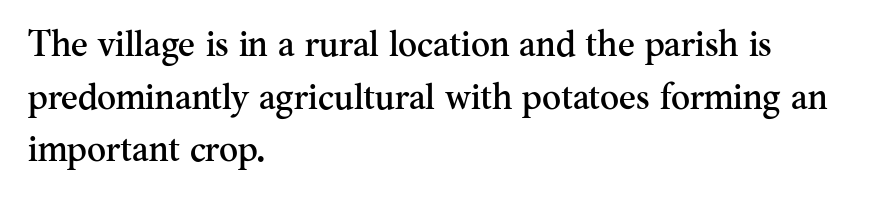
{"serif": "yes", "italic": "no", "width": "normal", "stroke_contrast": "medium", "x_height": "small", "monospaced": "no", "underline": "no", "align": "left", "line_spacing": "normal", "line_spacing_ratio": 1.46, "letter_spacing": "normal", "letter_spacing_em": 0.0, "glyph_px": 36}
